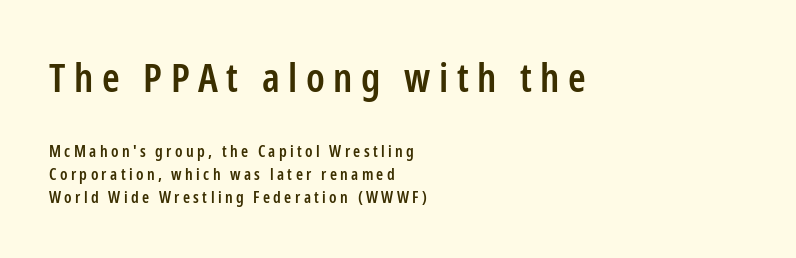
The image shows 40 px semibold, condensed sans-serif type, upright; set left-aligned, normal line spacing (1.45x), unusually wide letter spacing (+0.21 em), not underlined; the first (top) block is 2.5x larger; low stroke contrast and a medium x-height.
